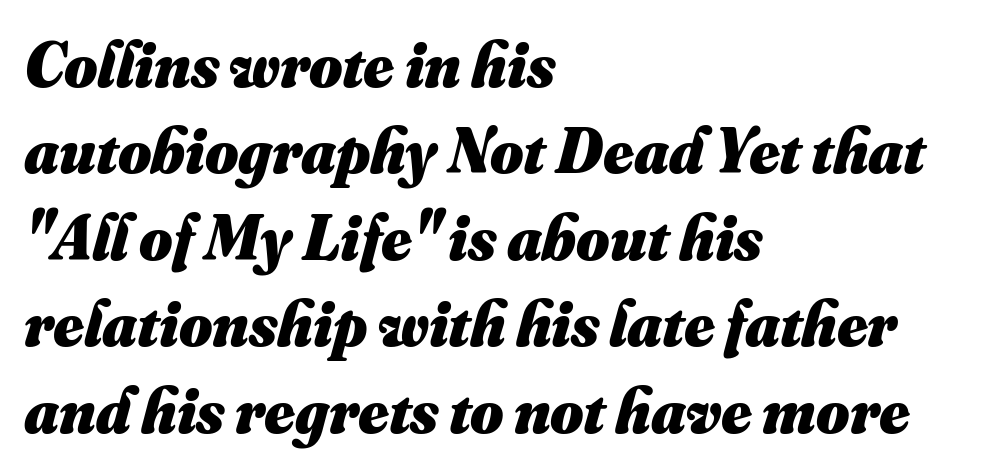
{"bold": "yes", "weight": "heavy", "width": "normal", "stroke_contrast": "medium", "x_height": "small", "monospaced": "no", "underline": "no", "align": "left", "line_spacing": "normal", "line_spacing_ratio": 1.35, "letter_spacing": "normal", "letter_spacing_em": 0.0, "glyph_px": 64}
